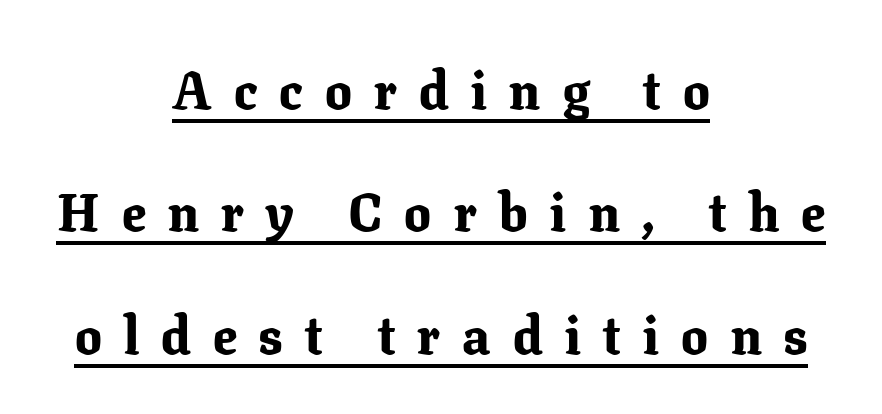
The text was rendered using a seriffed face with decorative stroke endings. Leftover space on each line is divided equally before and after the words. The font is running at its bold setting. A typesetter would mark this as roman, not italic. Descenders here cross a horizontal rule under the line. Varying glyph widths throughout — classic text-font behaviour.
